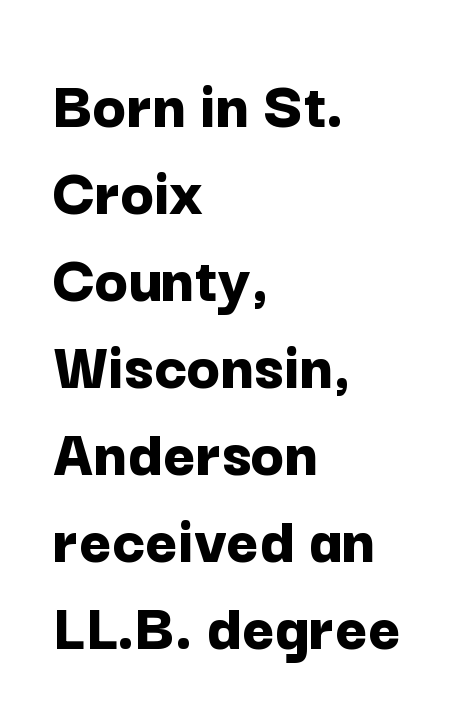
{"serif": "no", "italic": "no", "bold": "yes", "weight": "bold", "width": "normal", "stroke_contrast": "low", "x_height": "medium", "monospaced": "no", "underline": "no", "align": "left", "line_spacing": "normal", "line_spacing_ratio": 1.26, "letter_spacing": "normal", "letter_spacing_em": 0.0, "glyph_px": 69}
